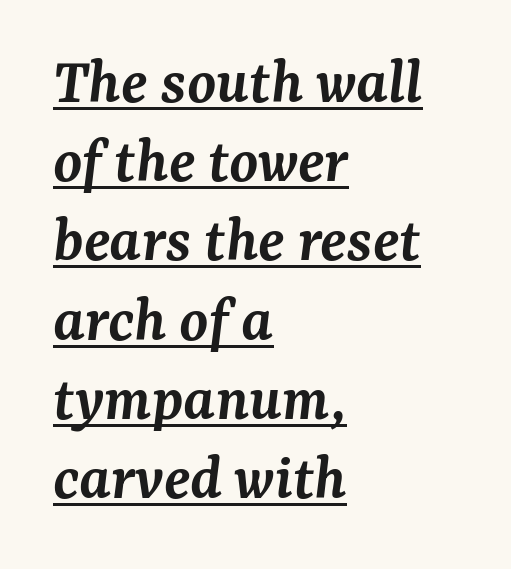
The image shows 66 px semibold serif type, italic (leaning right); set left-aligned, line spacing 1.2x, normal letter spacing, underlined; medium stroke contrast and a medium x-height.
